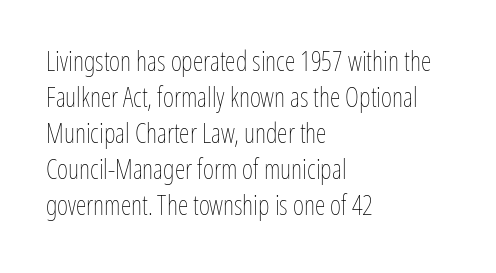
The image shows 27 px text type, upright; set left-aligned, normal line spacing (1.33x), normal letter spacing, not underlined.
